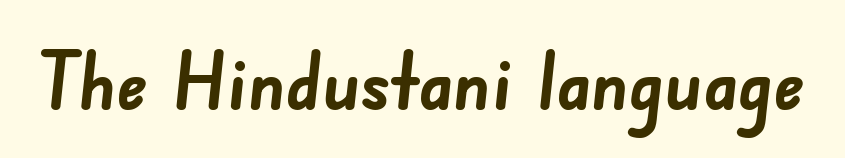
Q: Is the text bold? A: Yes.
Q: Is the typeface a serif or a sans-serif typeface? A: Sans-serif.
Q: Is the text underlined? A: No.
Q: Is the spacing between letters normal or unusually wide? A: Normal.
Q: Width (condensed, normal, or wide)? A: Normal.
Q: Stroke contrast? A: Low.
Q: x-height? A: Small.
Q: Monospaced? A: No.
